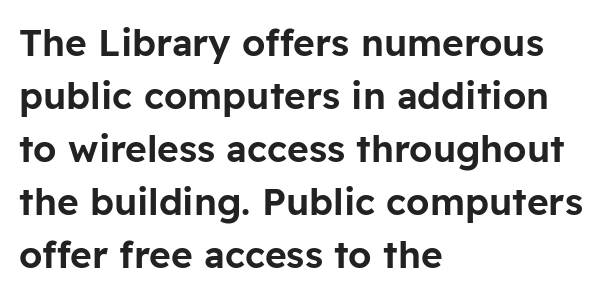
Q: Is the text italic (slanted)? A: No, it is upright.
Q: Is the typeface a serif or a sans-serif typeface? A: Sans-serif.
Q: Is the text underlined? A: No.
Q: How is the paragraph aligned? A: Left-aligned.
Q: Is the spacing between letters normal or unusually wide? A: Normal.
Q: Is the spacing between lines tight, normal or loose? A: Normal.
Q: Width (condensed, normal, or wide)? A: Normal.
Q: Stroke contrast? A: Low.
Q: x-height? A: Medium.
Q: Monospaced? A: No.
